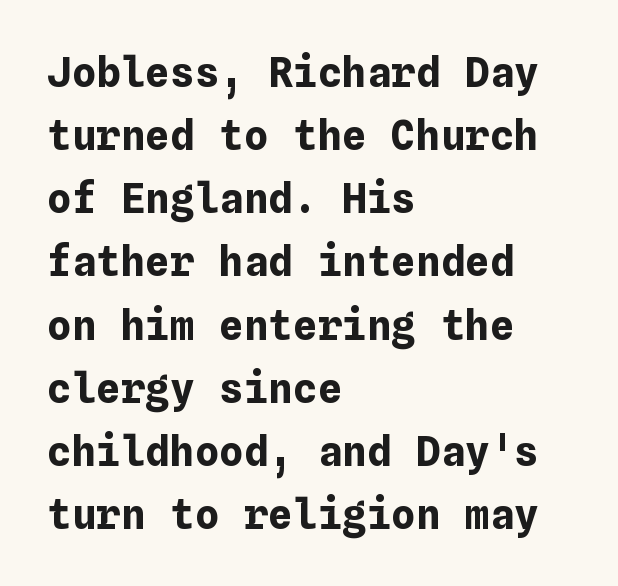
The setting favours the left margin, as ordinary paragraphs usually do. The zone under the glyphs is completely vacant. What stands out about the letter spacing? Nothing — it is the standard amount. Stroke thickness is high; the sample reads as a true bold.
